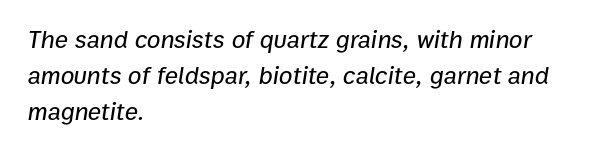
You could call the tracking neutral — neither tight nor loose. This rendering uses left alignment, leaving the right contour irregular. Is the type slanted? Yes — the strokes lean at a clear angle. The space beneath each line is pristine and unruled. Each new line begins a customary step beneath the previous one.
